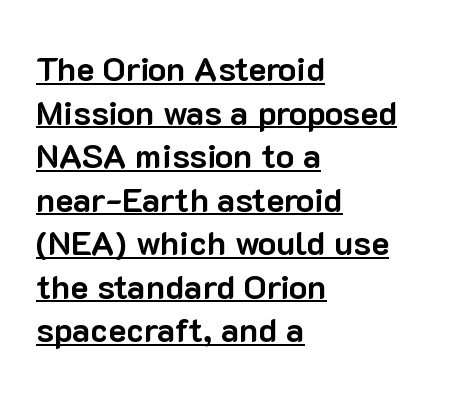
Q: Is the text bold? A: Yes.
Q: Is the text italic (slanted)? A: No, it is upright.
Q: Is the typeface a serif or a sans-serif typeface? A: Sans-serif.
Q: Is the text underlined? A: Yes.
Q: How is the paragraph aligned? A: Left-aligned.
Q: Is the spacing between letters normal or unusually wide? A: Normal.
Q: Is the spacing between lines tight, normal or loose? A: Normal.
Q: Width (condensed, normal, or wide)? A: Normal.
Q: Stroke contrast? A: Low.
Q: x-height? A: Medium.
Q: Monospaced? A: No.
